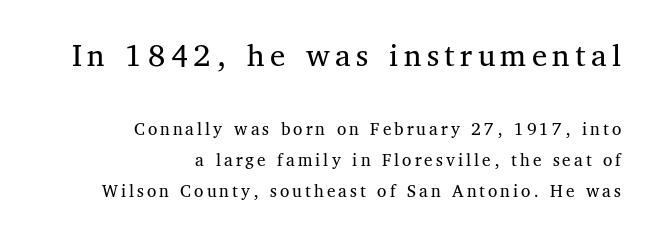
{"serif": "yes", "italic": "no", "bold": "no", "weight": "regular", "width": "normal", "stroke_contrast": "medium", "x_height": "medium", "monospaced": "no", "underline": "no", "align": "right", "line_spacing": "normal", "line_spacing_ratio": 1.64, "larger_block": "first", "size_ratio": 1.79, "glyph_px": 34}
